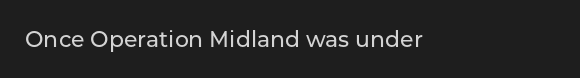
{"italic": "no", "underline": "no", "letter_spacing": "normal", "letter_spacing_em": 0.0, "glyph_px": 22}
